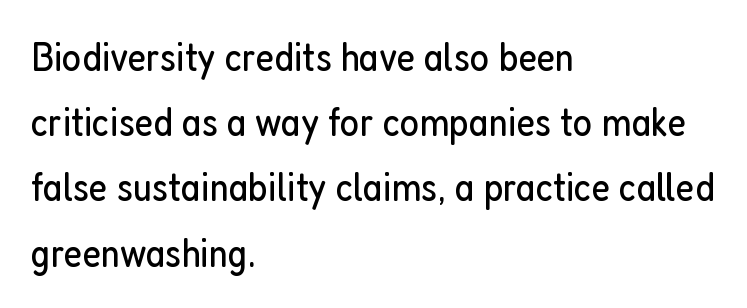
Descenders hang freely into open space. Baseline-to-baseline distance is the conventional proportion of letter height. The letters sit at their default tracking, neither squeezed nor spread. Unlike a traditional serif, this face leaves its strokes unadorned. The ragged edge is on the right, which tells us the setting is flush left.
